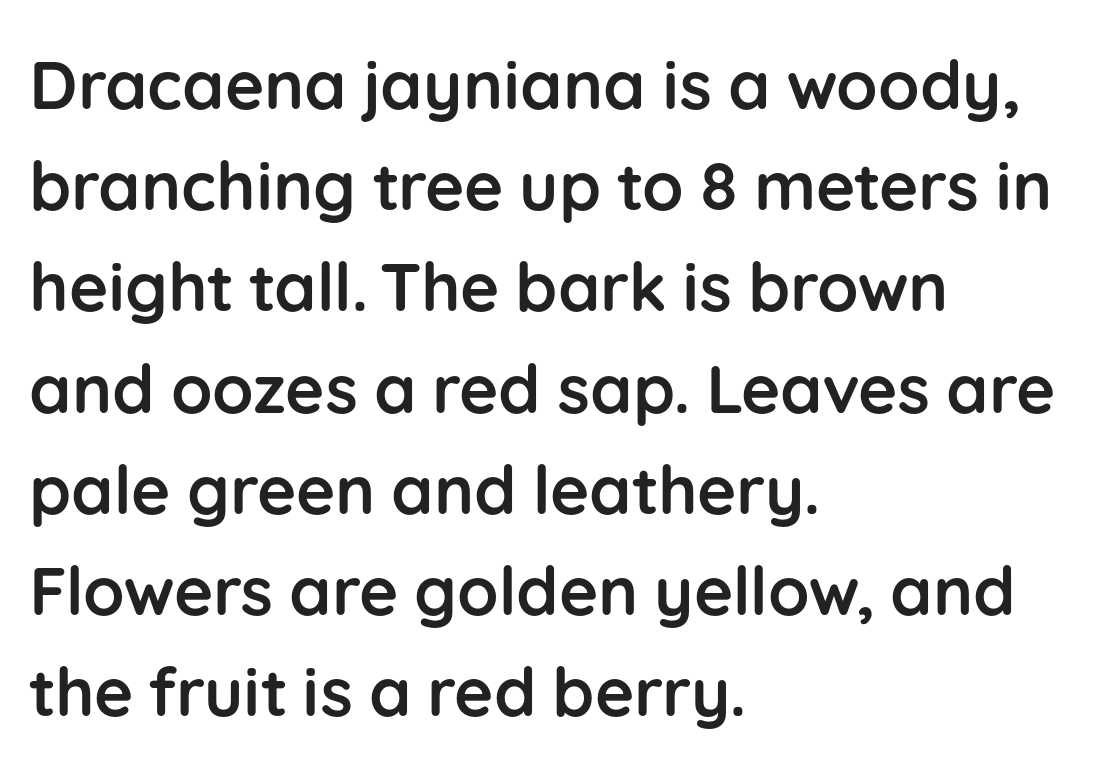
Nope, not italic — everything's standing straight. Which margin do the lines hug? The left one — the right edge is uneven. The string is rendered with underlining switched off. Examine the stroke ends and you'll find no serifs. Varying glyph widths throughout — classic text-font behaviour.
